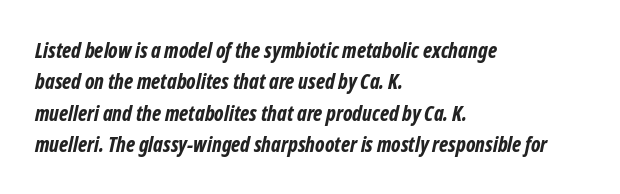
{"bold": "yes", "underline": "no", "align": "left", "line_spacing": "normal", "line_spacing_ratio": 1.49, "letter_spacing": "normal", "letter_spacing_em": 0.0, "glyph_px": 21}
